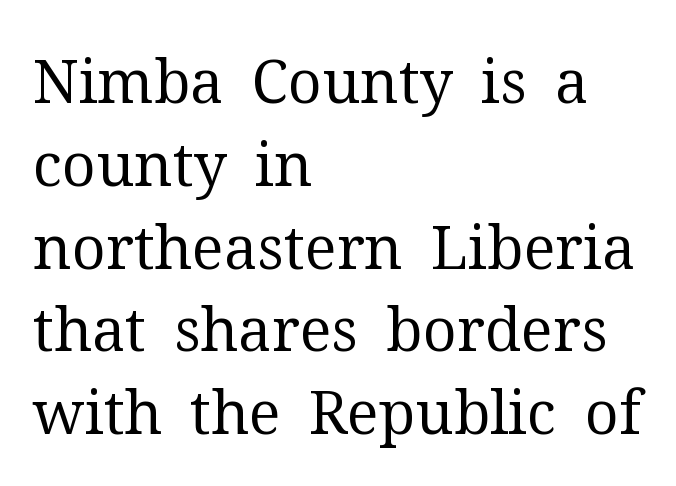
The face used here is rendered with its standard letterfit. The rendering anchors every line to the left-hand side. A clean baseline with only descenders dipping below it. Every stem runs plumb, perpendicular to the baseline. Stems here are at most as thick as an everyday book face. These lines are rendered in a variable-pitch font.
